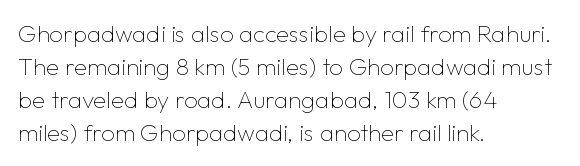
The image shows 24 px text type, upright; set left-aligned, normal line spacing (1.37x), normal letter spacing, not underlined.
